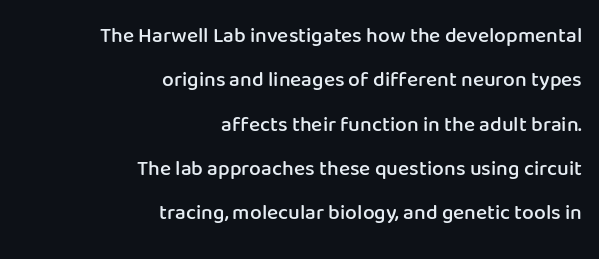
{"italic": "no", "bold": "semi", "underline": "no", "align": "right", "line_spacing": "loose", "line_spacing_ratio": 2.11, "letter_spacing": "normal", "letter_spacing_em": 0.0, "glyph_px": 21}
